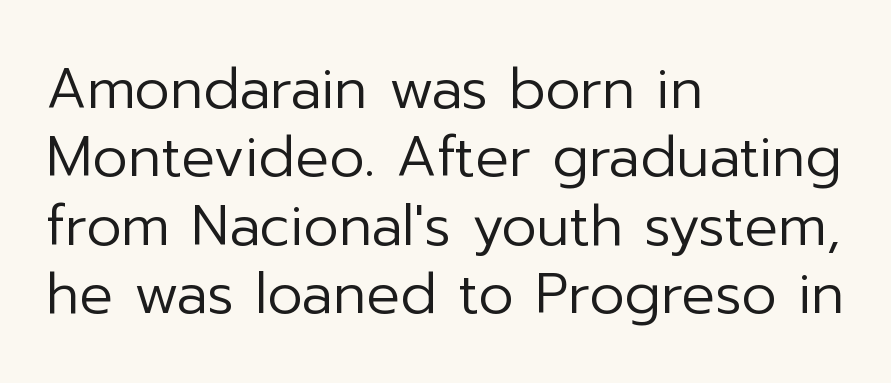
Q: Is the text bold? A: No.
Q: Is the text italic (slanted)? A: No, it is upright.
Q: Is the typeface a serif or a sans-serif typeface? A: Sans-serif.
Q: Is the text underlined? A: No.
Q: How is the paragraph aligned? A: Left-aligned.
Q: Is the spacing between letters normal or unusually wide? A: Normal.
Q: Width (condensed, normal, or wide)? A: Normal.
Q: Stroke contrast? A: Low.
Q: x-height? A: Medium.
Q: Monospaced? A: No.
